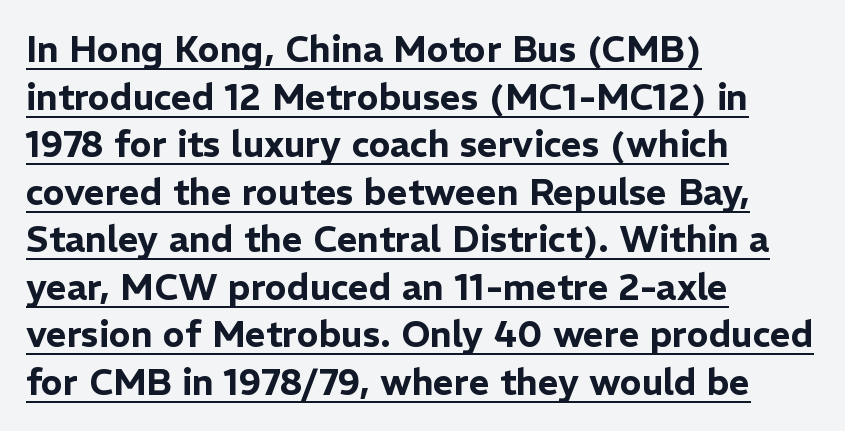
Q: Is the text italic (slanted)? A: No, it is upright.
Q: Is the typeface a serif or a sans-serif typeface? A: Sans-serif.
Q: Is the text underlined? A: Yes.
Q: How is the paragraph aligned? A: Left-aligned.
Q: Is the spacing between letters normal or unusually wide? A: Normal.
Q: Is the spacing between lines tight, normal or loose? A: Normal.
Q: Width (condensed, normal, or wide)? A: Normal.
Q: Stroke contrast? A: Low.
Q: x-height? A: Medium.
Q: Monospaced? A: No.
